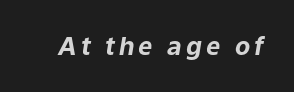
{"italic": "yes", "lean": "right", "slant_degrees": 9, "bold": "yes", "underline": "no", "glyph_px": 25}
